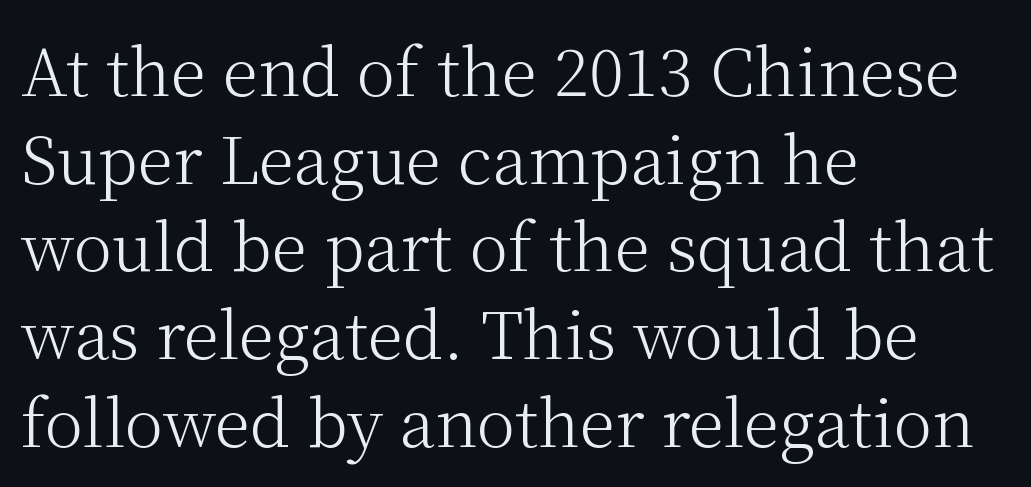
{"serif": "yes", "italic": "no", "bold": "no", "weight": "light", "width": "normal", "stroke_contrast": "medium", "x_height": "medium", "monospaced": "no", "underline": "no", "align": "left", "line_spacing": "normal", "line_spacing_ratio": 1.35, "letter_spacing": "normal", "letter_spacing_em": 0.0, "glyph_px": 65}
